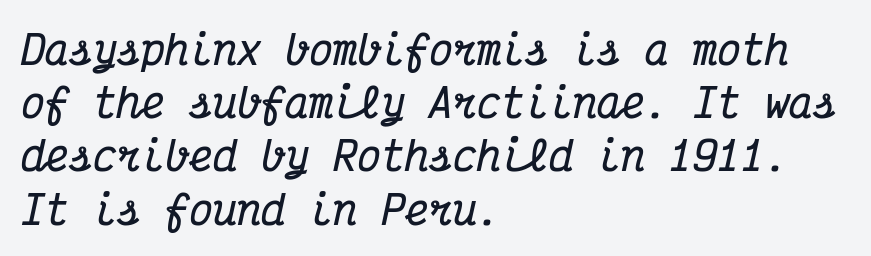
Q: Is the text bold? A: Yes.
Q: Is the text italic (slanted)? A: Yes, it leans right by about 12 degrees.
Q: Is the typeface a serif or a sans-serif typeface? A: Serif.
Q: Is the text underlined? A: No.
Q: How is the paragraph aligned? A: Left-aligned.
Q: Is the spacing between letters normal or unusually wide? A: Normal.
Q: Is the spacing between lines tight, normal or loose? A: Normal.
Q: Width (condensed, normal, or wide)? A: Condensed.
Q: Stroke contrast? A: Medium.
Q: x-height? A: Medium.
Q: Monospaced? A: Yes.
